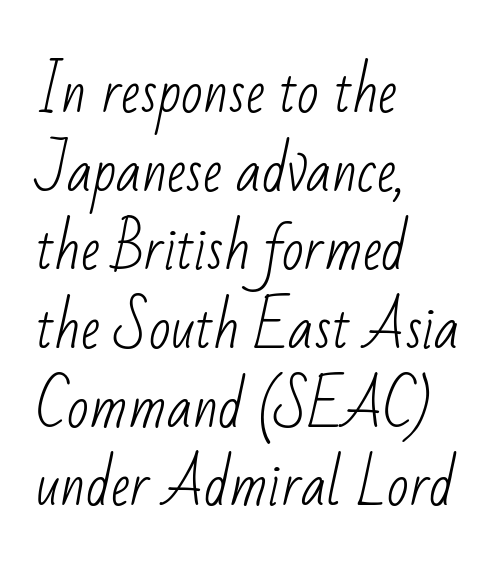
Quick note: underline off. The type family on display is of the sans-serif kind. A typesetter would call this leading conventional body-copy spacing. Students, note that the glyphs here touch the page at normal intervals. Is this a fixed-width face? No — the glyphs have proportional, varying widths. Is the type heavy? It reads as light-to-regular instead.
